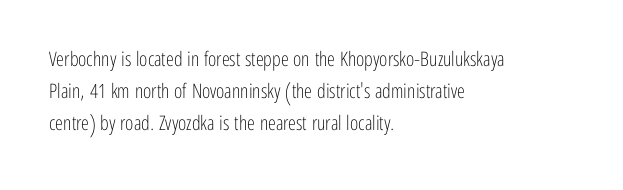
{"italic": "no", "bold": "no", "underline": "no", "align": "left", "line_spacing": "normal", "line_spacing_ratio": 1.59, "letter_spacing": "normal", "letter_spacing_em": 0.0, "glyph_px": 20}
